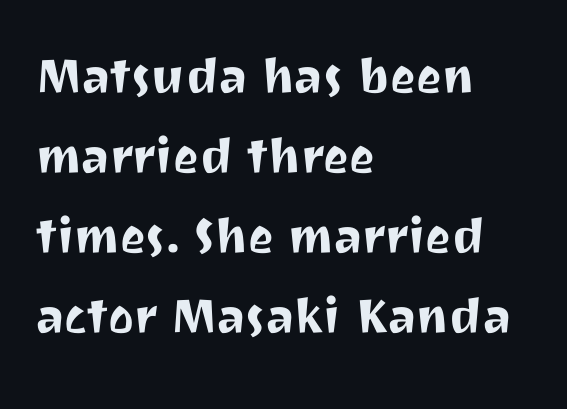
{"serif": "no", "italic": "no", "width": "normal", "stroke_contrast": "medium", "x_height": "medium", "monospaced": "no", "underline": "no", "align": "left", "line_spacing": "normal", "line_spacing_ratio": 1.31, "letter_spacing": "normal", "letter_spacing_em": 0.0, "glyph_px": 61}
